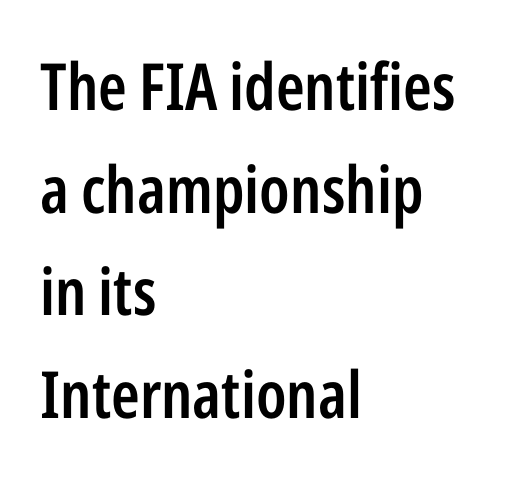
The image shows 65 px semibold, condensed sans-serif type, upright; set left-aligned, normal line spacing (1.58x), normal letter spacing, not underlined; low stroke contrast and a medium x-height.
